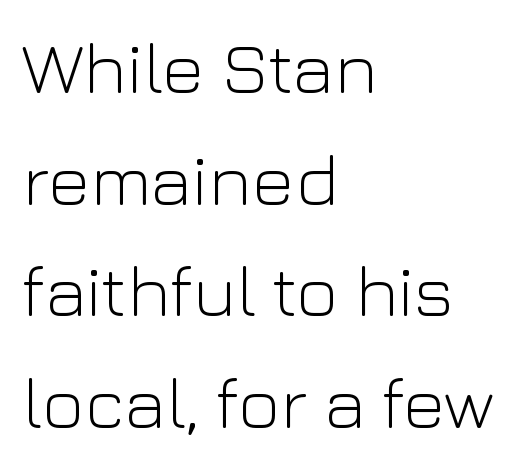
Q: Is the text bold? A: No.
Q: Is the text italic (slanted)? A: No, it is upright.
Q: Is the typeface a serif or a sans-serif typeface? A: Sans-serif.
Q: Is the text underlined? A: No.
Q: How is the paragraph aligned? A: Left-aligned.
Q: Is the spacing between letters normal or unusually wide? A: Normal.
Q: Is the spacing between lines tight, normal or loose? A: Normal.
Q: Width (condensed, normal, or wide)? A: Normal.
Q: Stroke contrast? A: Low.
Q: x-height? A: Medium.
Q: Monospaced? A: No.
